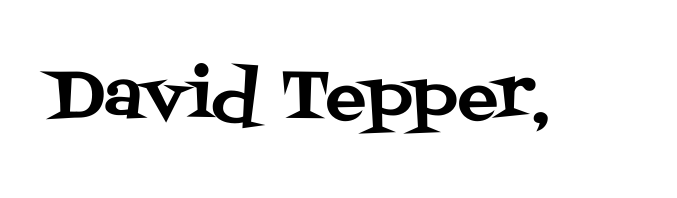
The image shows 68 px serif type, upright; set normal letter spacing, not underlined; medium stroke contrast and a large x-height.
